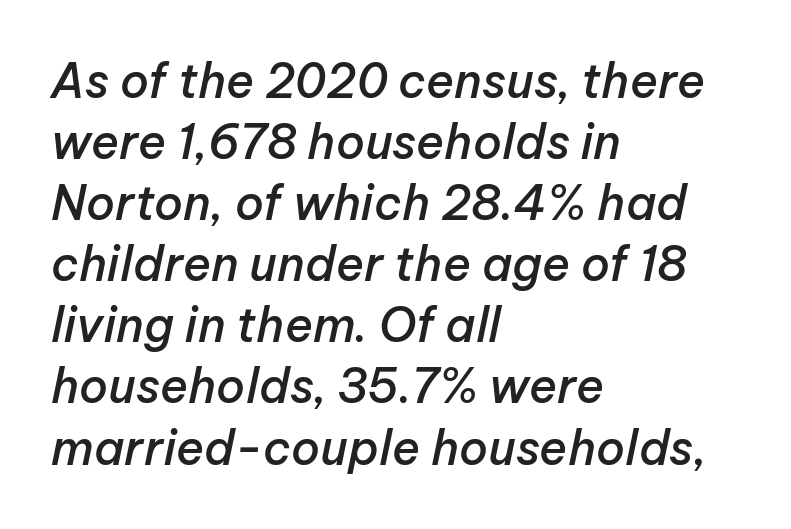
Q: Is the text bold? A: Semi-bold.
Q: Is the text italic (slanted)? A: Yes, it leans right by about 12 degrees.
Q: Is the text underlined? A: No.
Q: How is the paragraph aligned? A: Left-aligned.
Q: Is the spacing between letters normal or unusually wide? A: Normal.
Q: Is the spacing between lines tight, normal or loose? A: Normal.
Q: Width (condensed, normal, or wide)? A: Normal.
Q: Stroke contrast? A: Low.
Q: x-height? A: Medium.
Q: Monospaced? A: No.
